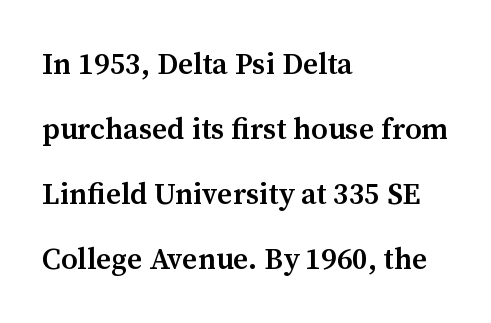
Q: Is the text bold? A: Semi-bold.
Q: Is the text italic (slanted)? A: No, it is upright.
Q: Is the typeface a serif or a sans-serif typeface? A: Serif.
Q: Is the text underlined? A: No.
Q: How is the paragraph aligned? A: Left-aligned.
Q: Is the spacing between letters normal or unusually wide? A: Normal.
Q: Is the spacing between lines tight, normal or loose? A: Loose.
Q: Width (condensed, normal, or wide)? A: Normal.
Q: Stroke contrast? A: Medium.
Q: x-height? A: Medium.
Q: Monospaced? A: No.
